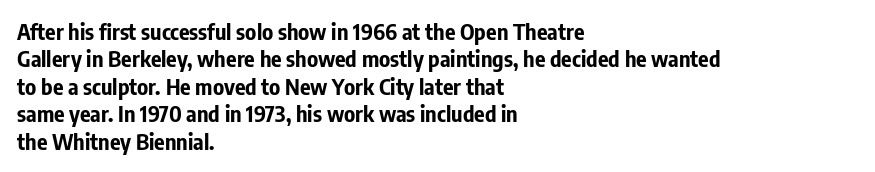
Only glyphs here, with clear space below each row. The type sits square on the baseline with zero lean. Short note: letters normally spaced. Summary of vertical rhythm: regular, with standard interline spacing. Thick stems and heavy bowls — unmistakably bold. Short and long lines alike share a common starting point at left.
